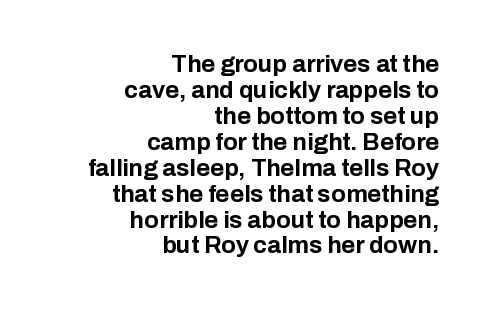
The image shows 24 px bold type, upright; set right-aligned, tight line spacing (1.08x), normal letter spacing, not underlined.
